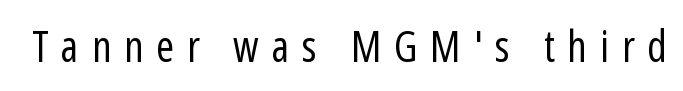
Q: Is the text bold? A: No.
Q: Is the text italic (slanted)? A: No, it is upright.
Q: Is the typeface a serif or a sans-serif typeface? A: Sans-serif.
Q: Is the text underlined? A: No.
Q: Is the spacing between letters normal or unusually wide? A: Unusually wide.
Q: Width (condensed, normal, or wide)? A: Condensed.
Q: Stroke contrast? A: Low.
Q: x-height? A: Medium.
Q: Monospaced? A: No.
